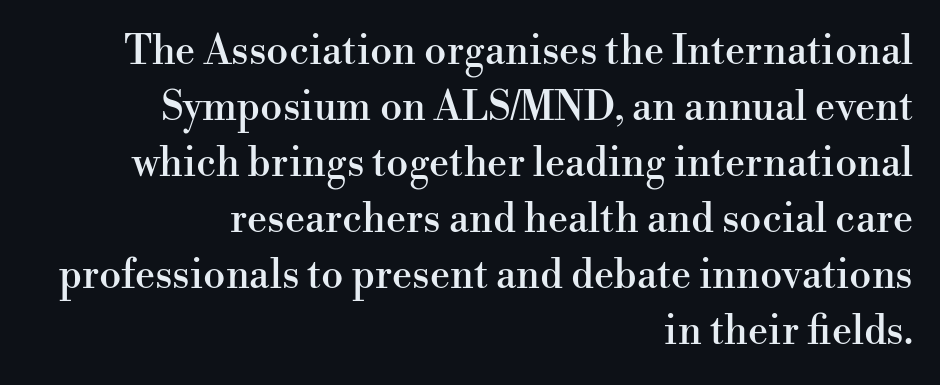
Q: Is the text italic (slanted)? A: No, it is upright.
Q: Is the typeface a serif or a sans-serif typeface? A: Serif.
Q: Is the text underlined? A: No.
Q: How is the paragraph aligned? A: Right-aligned.
Q: Is the spacing between letters normal or unusually wide? A: Normal.
Q: Is the spacing between lines tight, normal or loose? A: Normal.
Q: Width (condensed, normal, or wide)? A: Normal.
Q: Stroke contrast? A: High.
Q: x-height? A: Small.
Q: Monospaced? A: No.
